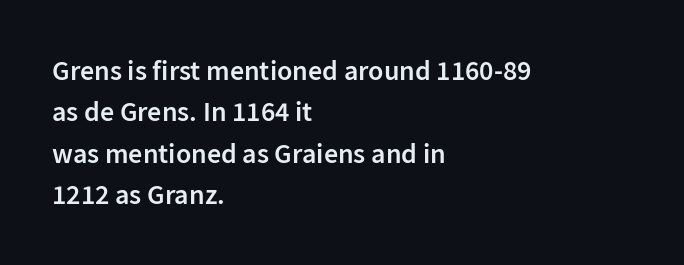
The image shows 28 px semibold sans-serif type, upright; set left-aligned, normal line spacing (1.48x), normal letter spacing, not underlined; low stroke contrast and a medium x-height.
